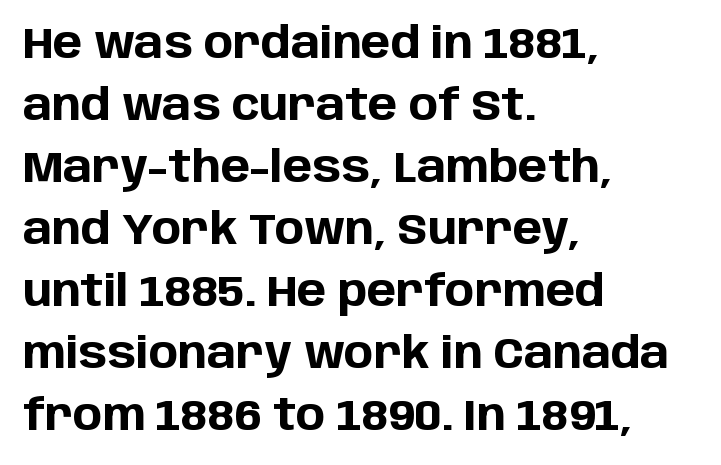
Q: Is the text bold? A: Yes.
Q: Is the text italic (slanted)? A: No, it is upright.
Q: Is the typeface a serif or a sans-serif typeface? A: Sans-serif.
Q: Is the text underlined? A: No.
Q: How is the paragraph aligned? A: Left-aligned.
Q: Is the spacing between letters normal or unusually wide? A: Normal.
Q: Is the spacing between lines tight, normal or loose? A: Normal.
Q: Width (condensed, normal, or wide)? A: Normal.
Q: Stroke contrast? A: Low.
Q: x-height? A: Large.
Q: Monospaced? A: No.
